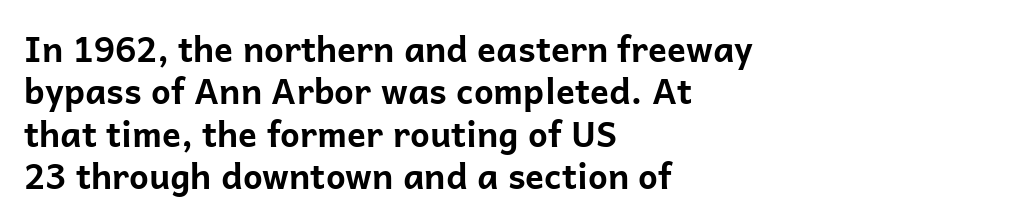
The ragged edge is on the right, which tells us the setting is flush left. In terms of letterform style, serifs are entirely absent. On the weight axis this lands at bold, roughly 700. Ordinary non-slanted type is in use. You could not count columns in this text — the font is proportionally spaced. Glyph-to-glyph distance matches everyday printed text.
